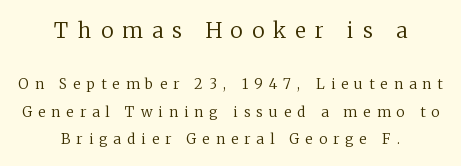
Q: Is the text bold? A: No.
Q: Is the text italic (slanted)? A: No, it is upright.
Q: Is the text underlined? A: No.
Q: How is the paragraph aligned? A: Centered.
Q: Is the spacing between letters normal or unusually wide? A: Unusually wide.
Q: Is the spacing between lines tight, normal or loose? A: Loose.
Q: Which block of text is set in a larger size, the first (top) or the second (bottom)? A: The first (top) one.
